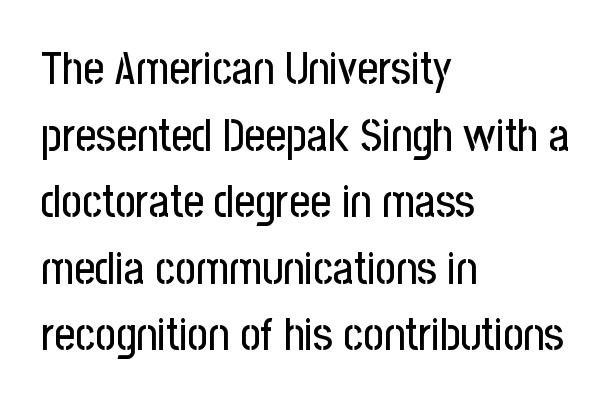
Q: Is the text italic (slanted)? A: No, it is upright.
Q: Is the typeface a serif or a sans-serif typeface? A: Sans-serif.
Q: Is the text underlined? A: No.
Q: How is the paragraph aligned? A: Left-aligned.
Q: Is the spacing between letters normal or unusually wide? A: Normal.
Q: Is the spacing between lines tight, normal or loose? A: Normal.
Q: Width (condensed, normal, or wide)? A: Condensed.
Q: Stroke contrast? A: Low.
Q: x-height? A: Medium.
Q: Monospaced? A: No.
